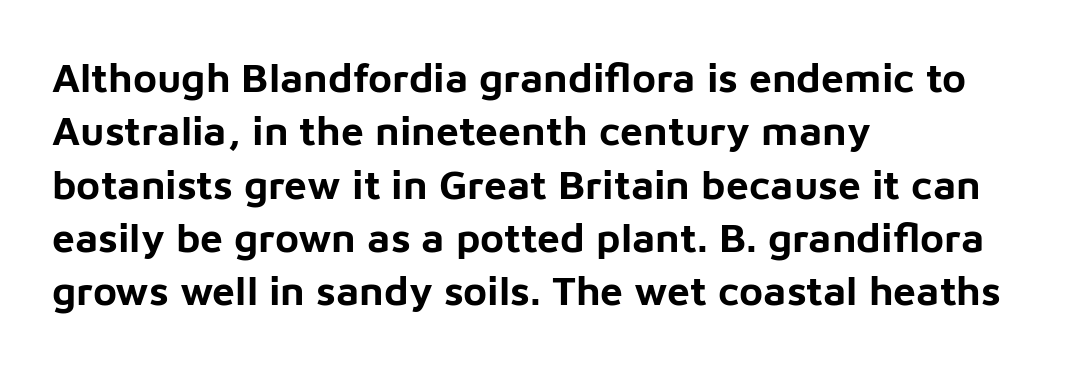
Q: Is the text bold? A: Yes.
Q: Is the text italic (slanted)? A: No, it is upright.
Q: Is the typeface a serif or a sans-serif typeface? A: Sans-serif.
Q: Is the text underlined? A: No.
Q: How is the paragraph aligned? A: Left-aligned.
Q: Is the spacing between letters normal or unusually wide? A: Normal.
Q: Is the spacing between lines tight, normal or loose? A: Normal.
Q: Width (condensed, normal, or wide)? A: Normal.
Q: Stroke contrast? A: Low.
Q: x-height? A: Medium.
Q: Monospaced? A: No.
